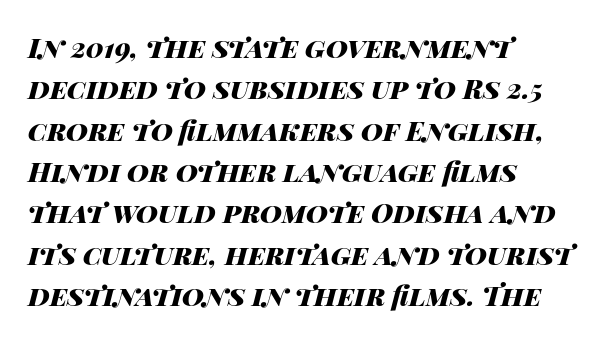
The image shows 27 px bold type, italic (leaning right); set left-aligned, normal line spacing (1.53x), normal letter spacing, not underlined.
